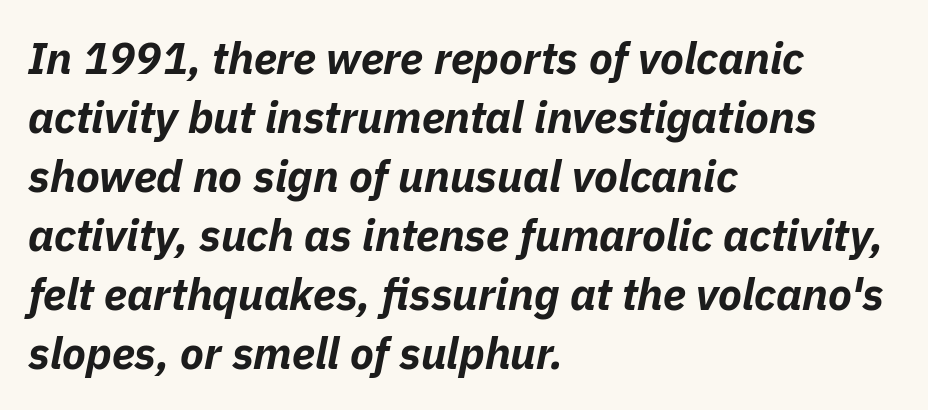
If you drew a line through each stem, it would be angled. Heavy-handed strokes throughout: this text is bold. Compared with a centered layout, this one pins lines to the left instead. Letter spacing: default. The zone under the glyphs is completely vacant.
